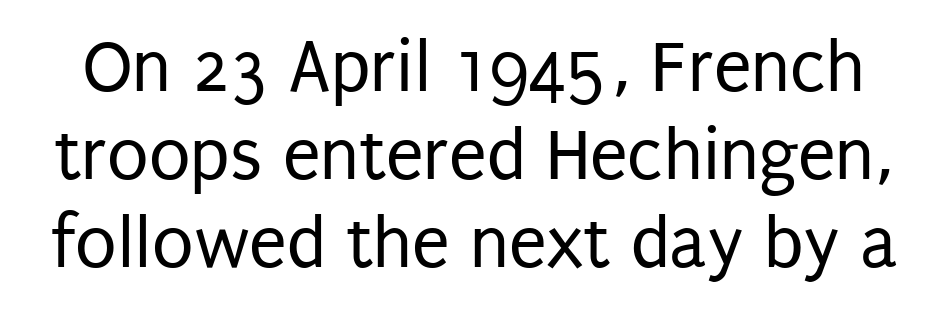
The image shows 76 px regular-weight, condensed sans-serif type, upright; set line spacing 1.16x, normal letter spacing, not underlined; low stroke contrast and a large x-height.
